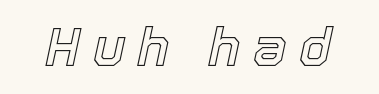
Characters are canted at an angle relative to the baseline's perpendicular. The letterforms stand isolated, each surrounded by extra space. The words here are not underlined. These lines are rendered in a variable-pitch font.
